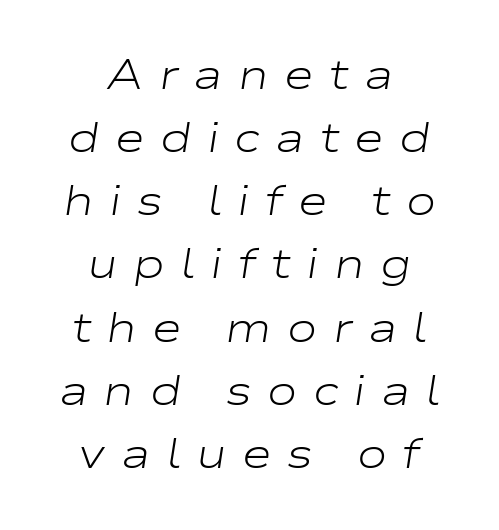
Any mark beneath the type? The region is blank. Successive baselines arrive at the customary interval. Spacing verdict: proportional, widths tailored to each character. Characters follow at a spacing far wider than the type designer built in. The characters are drawn with everyday or finer stroke widths.
